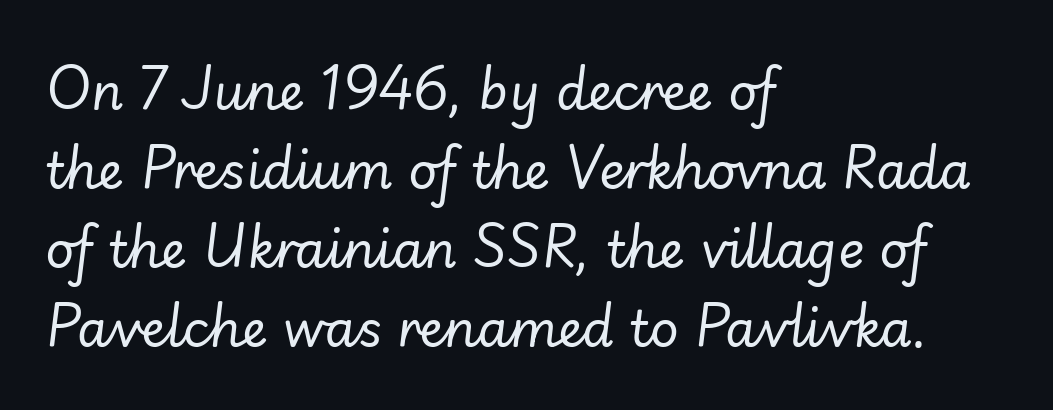
The image shows 50 px regular-weight type, italic (leaning right); set left-aligned, normal line spacing (1.58x), normal letter spacing, not underlined; low stroke contrast and a small x-height.
